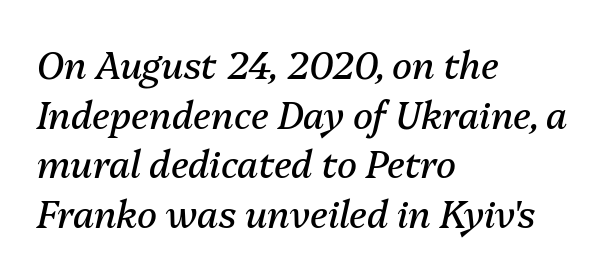
The image shows 37 px regular-weight type, italic (leaning right); set left-aligned, normal line spacing (1.34x), normal letter spacing, not underlined; medium stroke contrast and a medium x-height.
